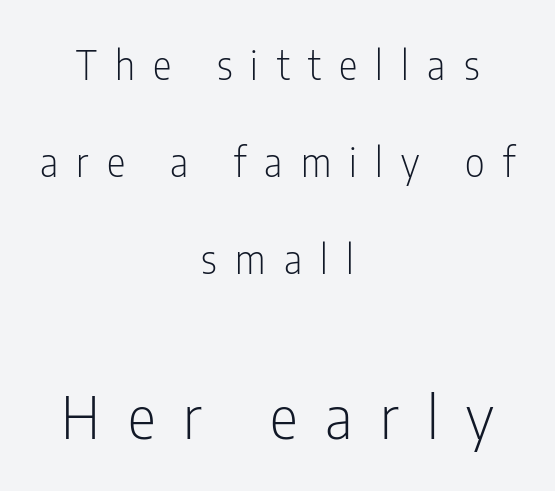
{"serif": "no", "italic": "no", "bold": "no", "weight": "light", "width": "condensed", "stroke_contrast": "low", "x_height": "medium", "monospaced": "no", "underline": "no", "align": "center", "line_spacing": "loose", "line_spacing_ratio": 2.49, "letter_spacing": "wide", "letter_spacing_em": 0.47, "larger_block": "second", "size_ratio": 1.51, "glyph_px": 59}
